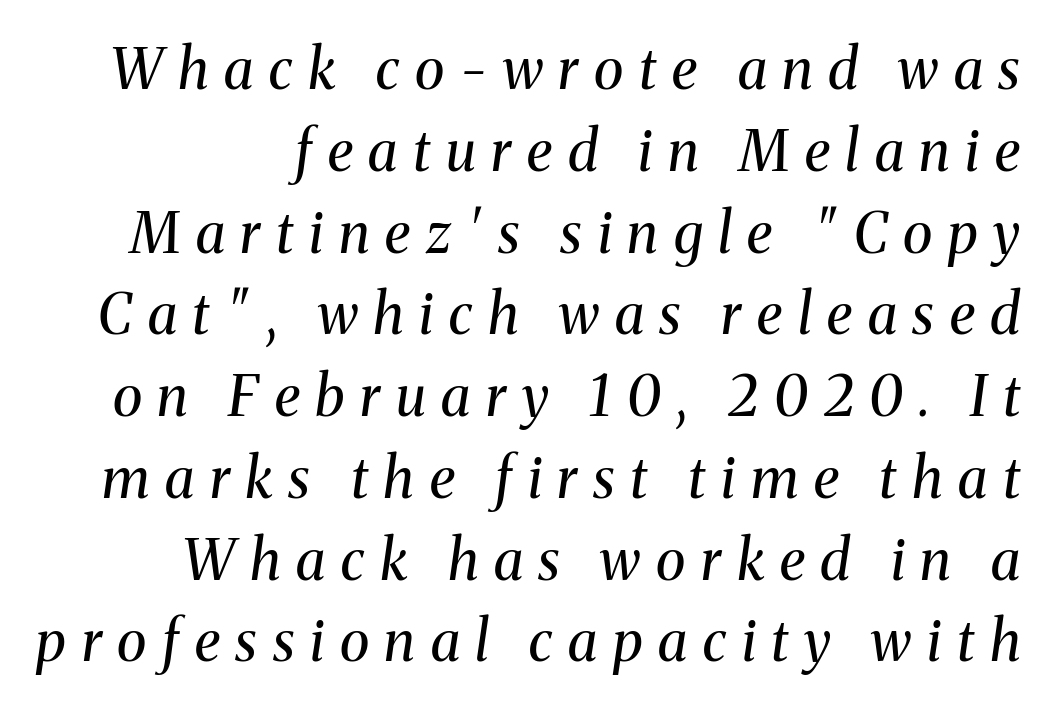
Q: Is the text bold? A: No.
Q: Is the text italic (slanted)? A: Yes, it leans right by about 8 degrees.
Q: Is the typeface a serif or a sans-serif typeface? A: Serif.
Q: Is the text underlined? A: No.
Q: How is the paragraph aligned? A: Right-aligned.
Q: Is the spacing between letters normal or unusually wide? A: Unusually wide.
Q: Is the spacing between lines tight, normal or loose? A: Normal.
Q: Width (condensed, normal, or wide)? A: Normal.
Q: Stroke contrast? A: Medium.
Q: x-height? A: Medium.
Q: Monospaced? A: No.
